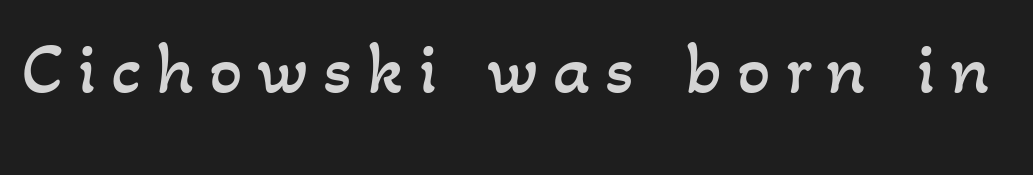
Caption: expanded tracking, letters set apart. The face used here is proportionally spaced, like ordinary book or web type. Vertical stems look standard width or narrower in stroke. The glyphs are unaccompanied by any horizontal stroke below them.
